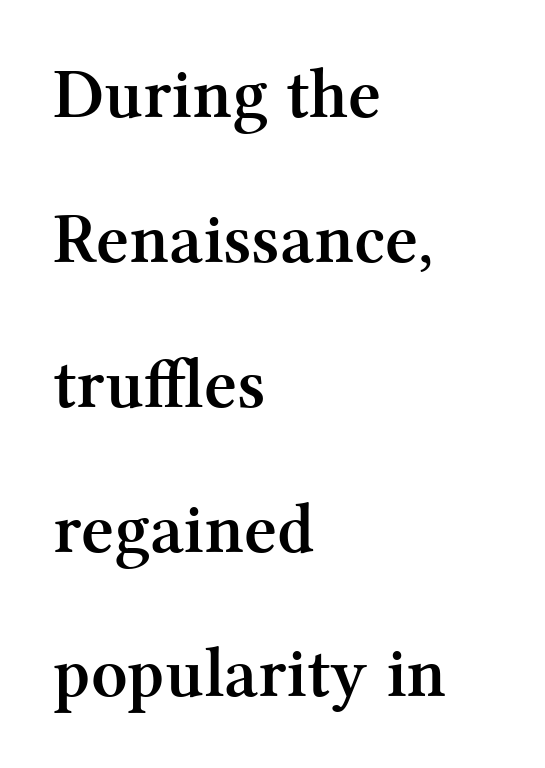
Q: Is the text bold? A: Yes.
Q: Is the text italic (slanted)? A: No, it is upright.
Q: Is the typeface a serif or a sans-serif typeface? A: Serif.
Q: Is the text underlined? A: No.
Q: How is the paragraph aligned? A: Left-aligned.
Q: Is the spacing between letters normal or unusually wide? A: Normal.
Q: Is the spacing between lines tight, normal or loose? A: Loose.
Q: Width (condensed, normal, or wide)? A: Normal.
Q: Stroke contrast? A: Medium.
Q: x-height? A: Medium.
Q: Monospaced? A: No.
